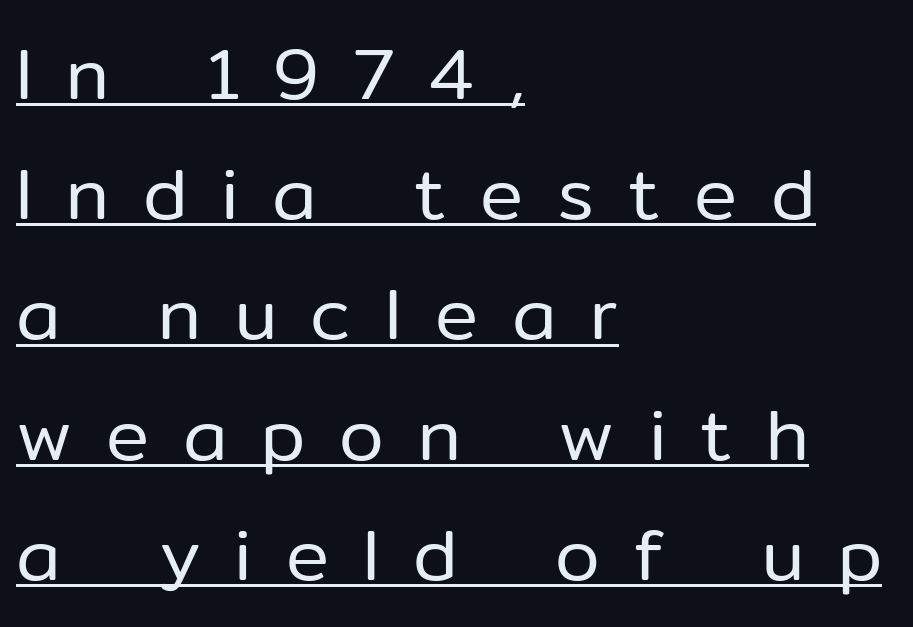
Are there feet on the stems? There aren't — it's a sans. Do the letters lean? They stand straight. You could not count columns in this text — the font is proportionally spaced. The lines in this sample share a left origin and differ only in where they stop.
